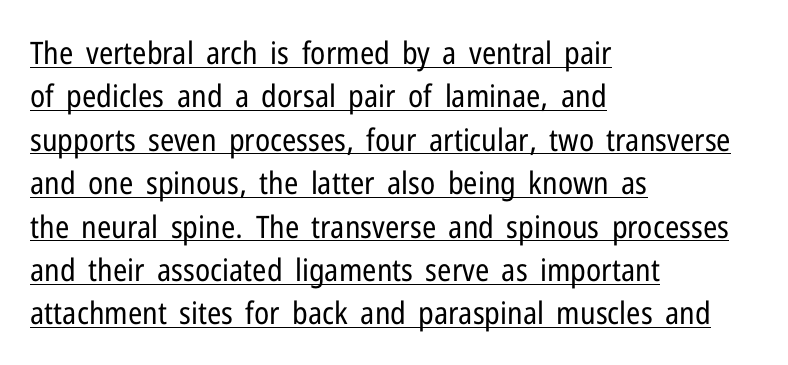
Q: Is the text bold? A: No.
Q: Is the text italic (slanted)? A: No, it is upright.
Q: Is the typeface a serif or a sans-serif typeface? A: Sans-serif.
Q: Is the text underlined? A: Yes.
Q: How is the paragraph aligned? A: Left-aligned.
Q: Is the spacing between letters normal or unusually wide? A: Normal.
Q: Is the spacing between lines tight, normal or loose? A: Normal.
Q: Width (condensed, normal, or wide)? A: Condensed.
Q: Stroke contrast? A: Low.
Q: x-height? A: Medium.
Q: Monospaced? A: No.
